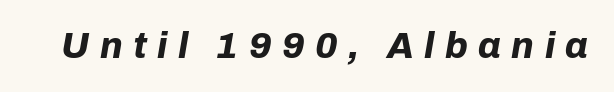
Q: Is the text bold? A: Yes.
Q: Is the text italic (slanted)? A: Yes, it leans right by about 10 degrees.
Q: Is the text underlined? A: No.
Q: Is the spacing between letters normal or unusually wide? A: Unusually wide.
Q: Width (condensed, normal, or wide)? A: Normal.
Q: Stroke contrast? A: Low.
Q: x-height? A: Medium.
Q: Monospaced? A: No.
